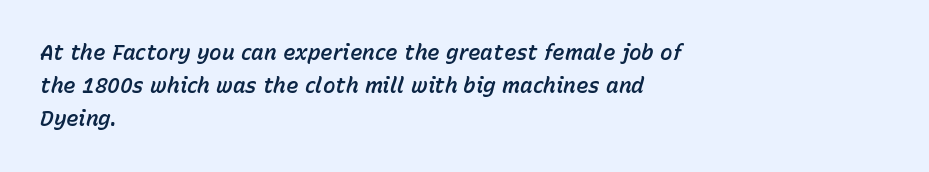
{"italic": "yes", "lean": "right", "slant_degrees": 15, "underline": "no", "align": "left", "line_spacing": "normal", "line_spacing_ratio": 1.56, "letter_spacing": "normal", "letter_spacing_em": 0.0, "glyph_px": 21}
